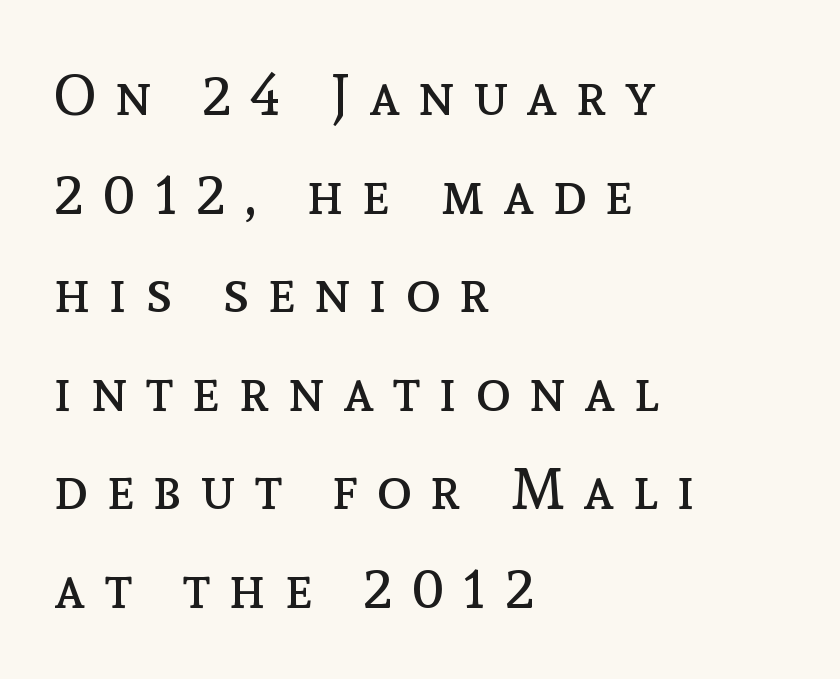
The image shows 58 px regular-weight type, upright; set left-aligned, normal line spacing (1.7x), unusually wide letter spacing (+0.32 em), not underlined; a medium x-height.
